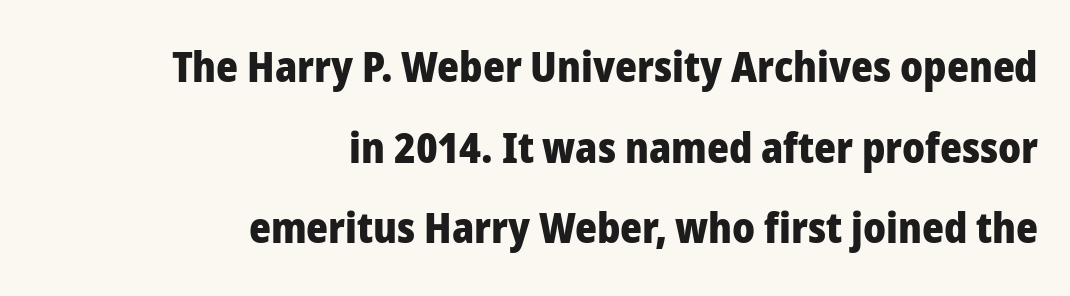
{"serif": "no", "italic": "no", "bold": "yes", "weight": "heavy", "width": "normal", "stroke_contrast": "low", "x_height": "medium", "monospaced": "no", "underline": "no", "align": "right", "line_spacing": "loose", "line_spacing_ratio": 1.92, "letter_spacing": "normal", "letter_spacing_em": 0.0, "glyph_px": 42}
